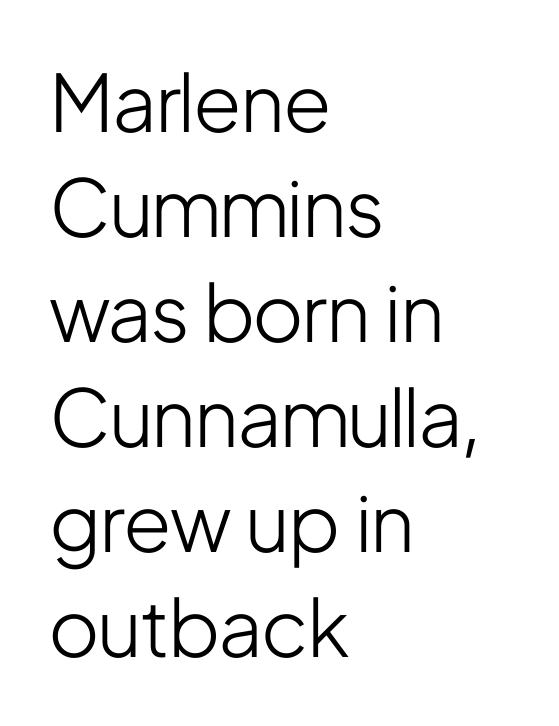
Posture: vertical. Vertically, the passage feels balanced, rows spaced as you'd expect. Nobody touched the tracking dial on this one. Caption: multi-line text, flush left, ragged right. The typesetting does not lean heavy: it is not bold. The type family on display is of the sans-serif kind.
